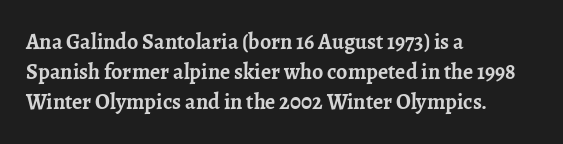
{"italic": "no", "bold": "yes", "underline": "no", "align": "left", "line_spacing": "normal", "line_spacing_ratio": 1.37, "letter_spacing": "normal", "letter_spacing_em": 0.0, "glyph_px": 22}
